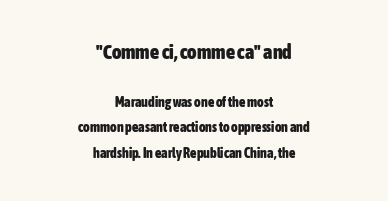
{"italic": "no", "bold": "yes", "underline": "no", "align": "center", "line_spacing_ratio": 1.83, "letter_spacing": "normal", "letter_spacing_em": 0.0, "larger_block": "first", "size_ratio": 1.43, "glyph_px": 20}
